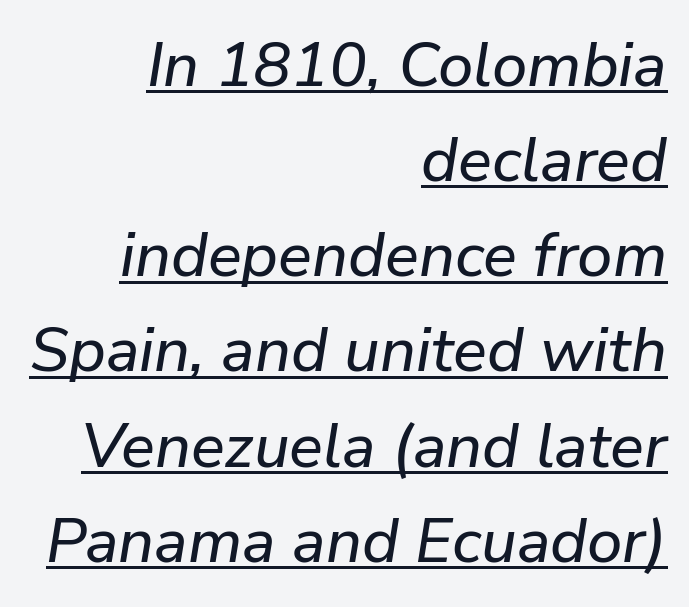
Q: Is the text italic (slanted)? A: Yes, it leans right by about 9 degrees.
Q: Is the text underlined? A: Yes.
Q: How is the paragraph aligned? A: Right-aligned.
Q: Is the spacing between letters normal or unusually wide? A: Normal.
Q: Is the spacing between lines tight, normal or loose? A: Normal.
Q: Width (condensed, normal, or wide)? A: Normal.
Q: Stroke contrast? A: Low.
Q: x-height? A: Medium.
Q: Monospaced? A: No.
